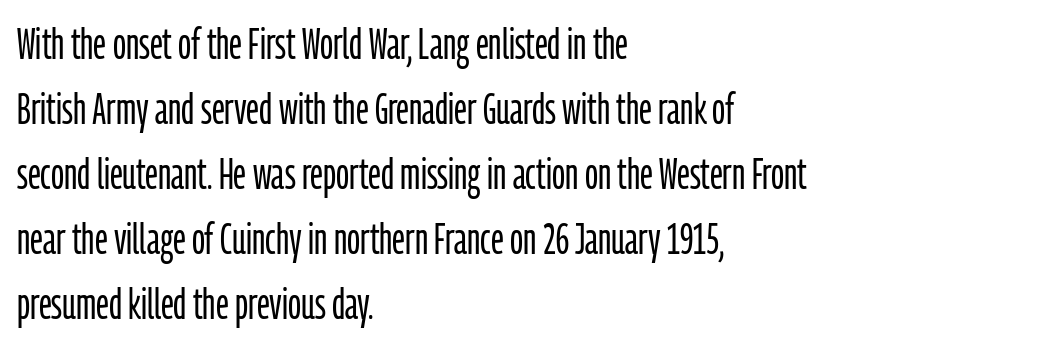
{"serif": "no", "italic": "no", "bold": "no", "weight": "light", "width": "condensed", "stroke_contrast": "low", "x_height": "medium", "monospaced": "no", "underline": "no", "align": "left", "line_spacing": "normal", "line_spacing_ratio": 1.51, "letter_spacing": "normal", "letter_spacing_em": 0.0, "glyph_px": 43}
